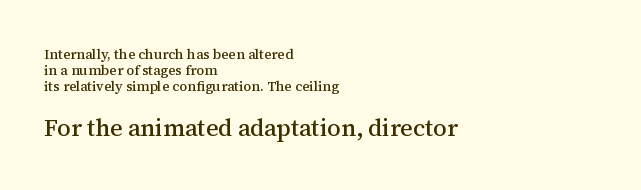
The image shows 24 px text type, upright; set left-aligned, tight line spacing (1.14x), normal letter spacing, not underlined; the second (bottom) block is 1.71x larger.
